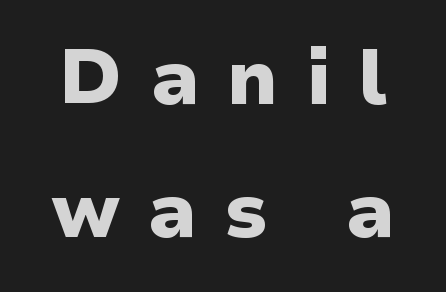
As a designer I'd log this as weight 700, bold. Honestly, the letter spacing is so wide it's the main thing you notice. The type family on display is of the sans-serif kind. Here the designer chose a conventional face with non-uniform glyph widths.
